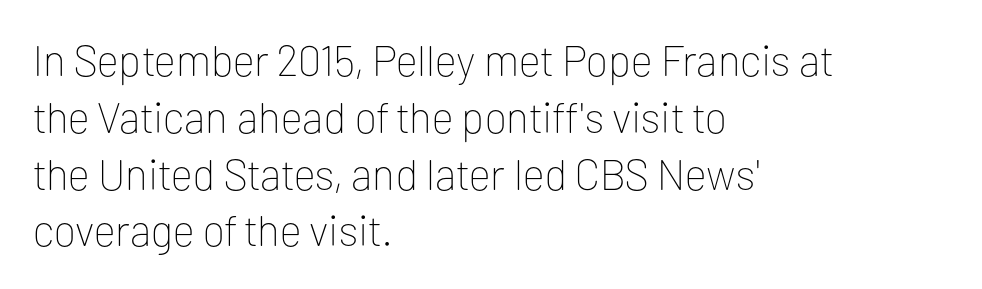
{"serif": "no", "italic": "no", "bold": "no", "weight": "thin", "width": "normal", "stroke_contrast": "low", "x_height": "medium", "monospaced": "no", "underline": "no", "align": "left", "line_spacing": "normal", "line_spacing_ratio": 1.32, "letter_spacing": "normal", "letter_spacing_em": 0.0, "glyph_px": 43}
